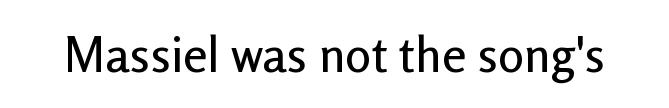
Q: Is the text italic (slanted)? A: No, it is upright.
Q: Is the typeface a serif or a sans-serif typeface? A: Sans-serif.
Q: Is the text underlined? A: No.
Q: Is the spacing between letters normal or unusually wide? A: Normal.
Q: Width (condensed, normal, or wide)? A: Normal.
Q: Stroke contrast? A: Low.
Q: x-height? A: Medium.
Q: Monospaced? A: No.
